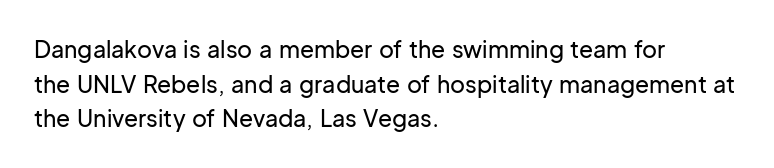
Q: Is the text italic (slanted)? A: No, it is upright.
Q: Is the text underlined? A: No.
Q: How is the paragraph aligned? A: Left-aligned.
Q: Is the spacing between letters normal or unusually wide? A: Normal.
Q: Is the spacing between lines tight, normal or loose? A: Normal.
